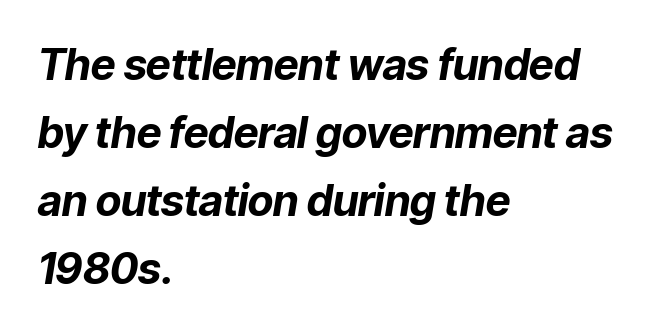
The image shows 43 px bold type, italic (leaning right); set left-aligned, normal line spacing (1.58x), normal letter spacing, not underlined; low stroke contrast and a medium x-height.
